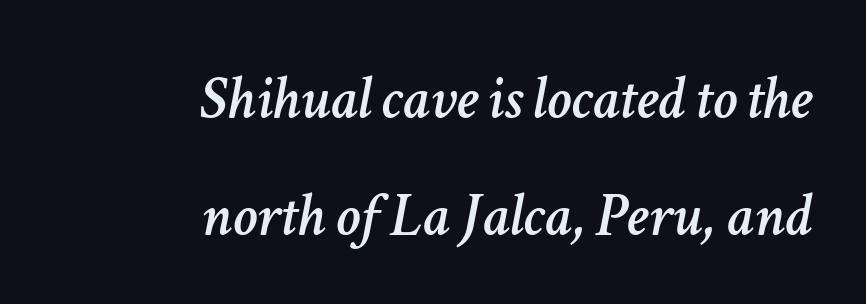
The image shows 62 px text type, italic (leaning right); set right-aligned, line spacing 1.88x, normal letter spacing, not underlined; low stroke contrast and a medium x-height.
